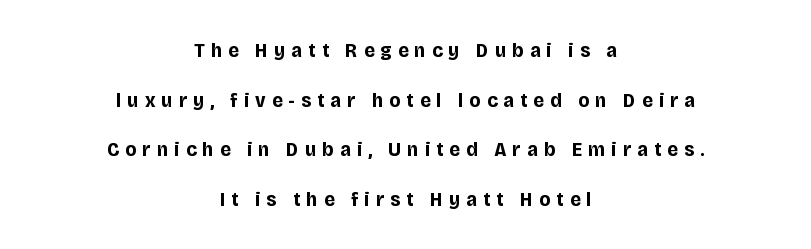
The image shows 21 px bold type, upright; set centered, loose line spacing (2.36x), unusually wide letter spacing (+0.29 em), not underlined.
